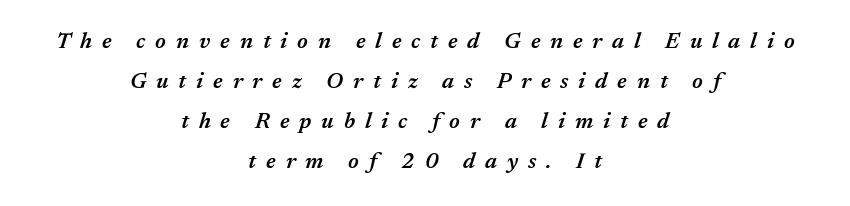
Compared with ordinary roman type, these characters are visibly tilted. Set as a demibold, roughly 600 on the weight scale. Does extra space separate the letters? Yes, quite a lot of it. The typesetter chose a symmetrical, centered arrangement here. The strip under each line holds only bare page.
